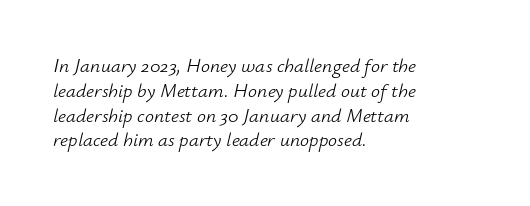
Think standard paragraph weight, or any step lighter than that. Characters follow at the spacing the type designer built in. Observe the lean: these are italic letterforms. This rendering uses left alignment, leaving the right contour irregular. Descenders are the only things crossing below the line.
